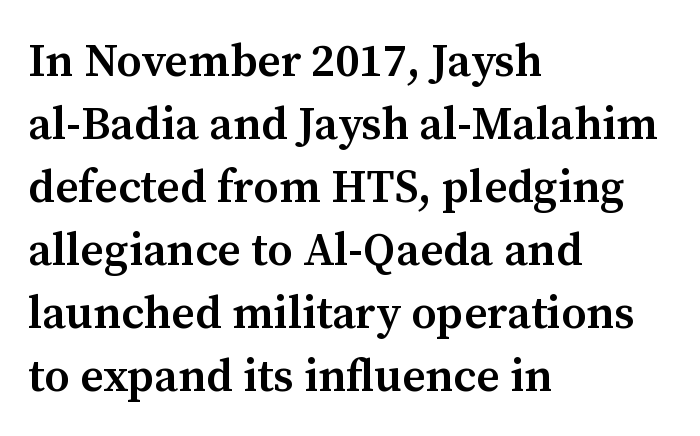
Q: Is the text bold? A: Semi-bold.
Q: Is the text italic (slanted)? A: No, it is upright.
Q: Is the typeface a serif or a sans-serif typeface? A: Serif.
Q: Is the text underlined? A: No.
Q: How is the paragraph aligned? A: Left-aligned.
Q: Is the spacing between letters normal or unusually wide? A: Normal.
Q: Is the spacing between lines tight, normal or loose? A: Normal.
Q: Width (condensed, normal, or wide)? A: Normal.
Q: Stroke contrast? A: Medium.
Q: x-height? A: Medium.
Q: Monospaced? A: No.
